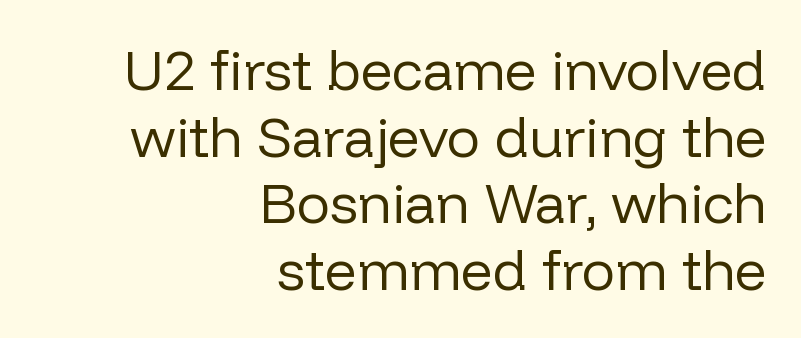
{"serif": "no", "italic": "no", "bold": "no", "weight": "regular", "width": "normal", "stroke_contrast": "low", "x_height": "medium", "monospaced": "no", "underline": "no", "align": "right", "line_spacing_ratio": 1.19, "letter_spacing": "normal", "letter_spacing_em": 0.0, "glyph_px": 56}
